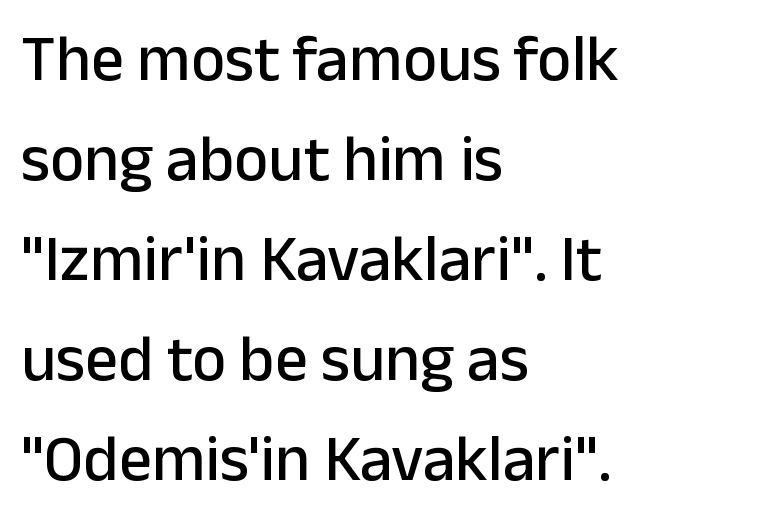
Q: Is the text italic (slanted)? A: No, it is upright.
Q: Is the typeface a serif or a sans-serif typeface? A: Sans-serif.
Q: Is the text underlined? A: No.
Q: How is the paragraph aligned? A: Left-aligned.
Q: Is the spacing between letters normal or unusually wide? A: Normal.
Q: Is the spacing between lines tight, normal or loose? A: Normal.
Q: Width (condensed, normal, or wide)? A: Normal.
Q: Stroke contrast? A: Low.
Q: x-height? A: Medium.
Q: Monospaced? A: No.
